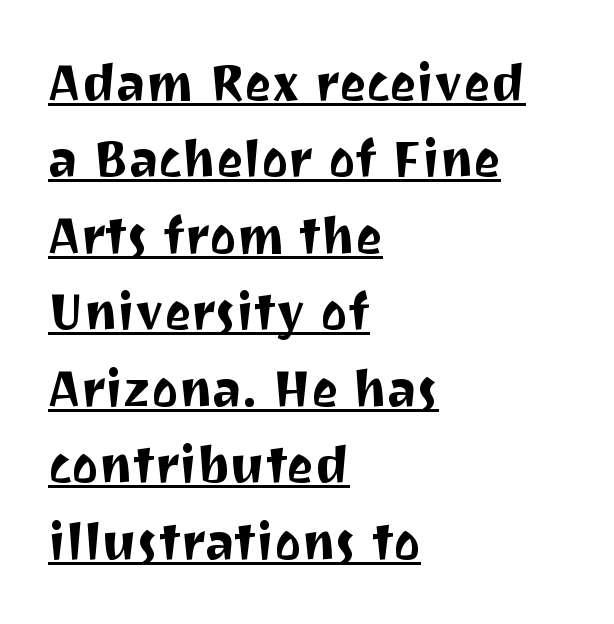
Honestly, the letter spacing is just normal — you wouldn't notice it. The face used here is proportionally spaced, like ordinary book or web type. Is the block centered? No — it sits flush against the left margin. The font's upright variant was chosen for this text. The face used here is a sans, in the tradition of grotesques and geometrics.
